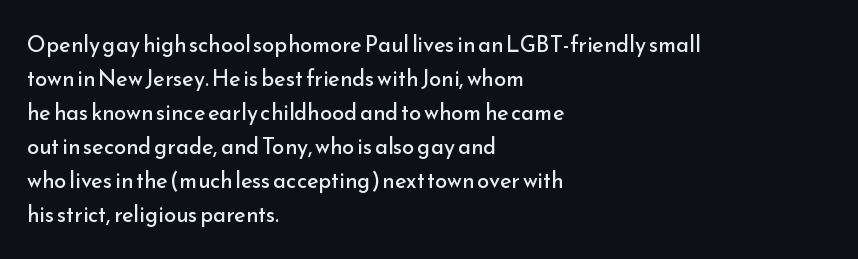
The image shows 22 px text type, upright; set left-aligned, normal line spacing (1.55x), normal letter spacing, not underlined.
